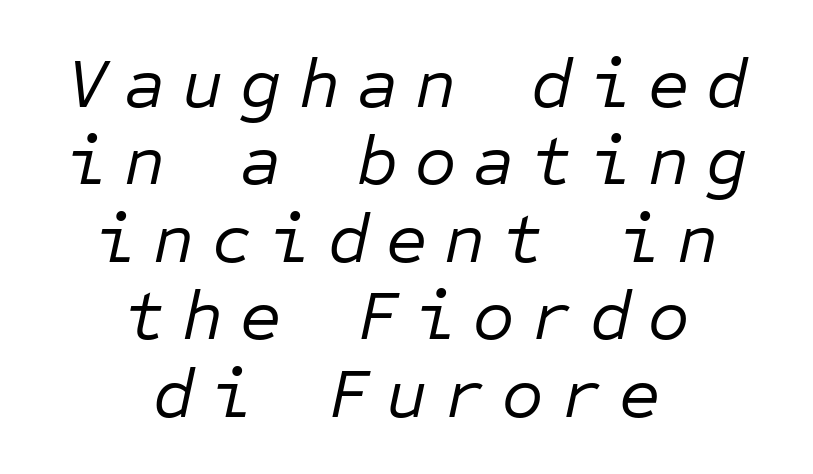
{"italic": "yes", "lean": "right", "slant_degrees": 12, "bold": "no", "weight": "regular", "width": "normal", "stroke_contrast": "low", "x_height": "medium", "monospaced": "yes", "underline": "no", "align": "center", "line_spacing": "tight", "line_spacing_ratio": 1.09, "letter_spacing": "wide", "letter_spacing_em": 0.24, "glyph_px": 71}
